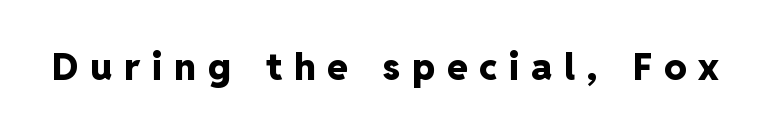
Q: Is the text bold? A: Yes.
Q: Is the text italic (slanted)? A: No, it is upright.
Q: Is the typeface a serif or a sans-serif typeface? A: Sans-serif.
Q: Is the text underlined? A: No.
Q: Is the spacing between letters normal or unusually wide? A: Unusually wide.
Q: Width (condensed, normal, or wide)? A: Normal.
Q: Stroke contrast? A: Low.
Q: x-height? A: Medium.
Q: Monospaced? A: No.
